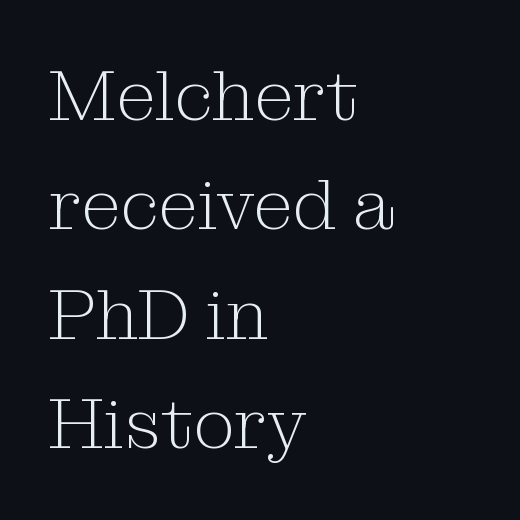
Clear beneath every line of the passage. The block of text has a typical density, with ordinary space between rows. Short note: letters normally spaced. Note the varied advance widths — an 'i' is clearly narrower than an 'm'. These glyphs show unthickened strokes, regular width or finer.
